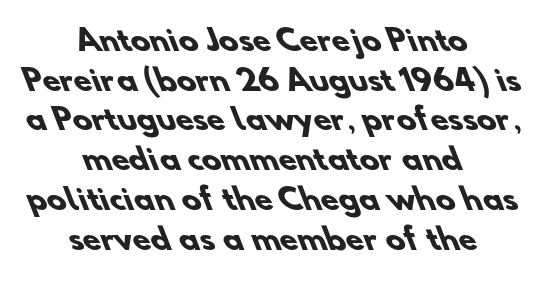
{"serif": "no", "bold": "yes", "weight": "heavy", "width": "normal", "stroke_contrast": "low", "x_height": "small", "monospaced": "no", "underline": "no", "align": "center", "line_spacing": "normal", "line_spacing_ratio": 1.37, "letter_spacing": "normal", "letter_spacing_em": 0.0, "glyph_px": 29}
